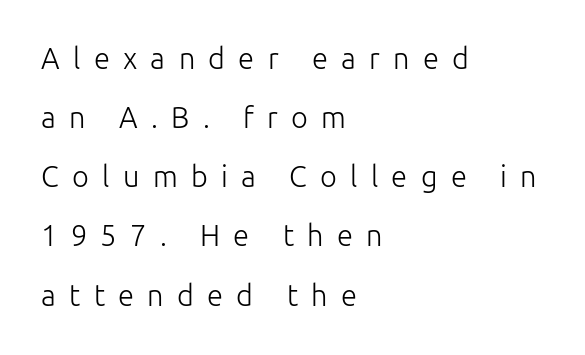
{"serif": "no", "italic": "no", "bold": "no", "weight": "light", "width": "normal", "stroke_contrast": "low", "x_height": "medium", "monospaced": "no", "underline": "no", "align": "left", "line_spacing": "loose", "line_spacing_ratio": 2.04, "letter_spacing": "wide", "letter_spacing_em": 0.46, "glyph_px": 29}
